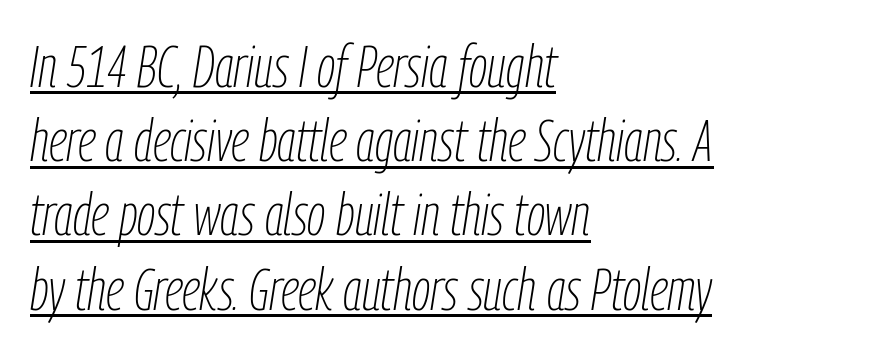
{"italic": "yes", "lean": "right", "slant_degrees": 9, "bold": "no", "weight": "thin", "width": "condensed", "stroke_contrast": "low", "x_height": "medium", "monospaced": "no", "underline": "yes", "align": "left", "line_spacing": "normal", "line_spacing_ratio": 1.28, "letter_spacing": "normal", "letter_spacing_em": 0.0, "glyph_px": 58}
